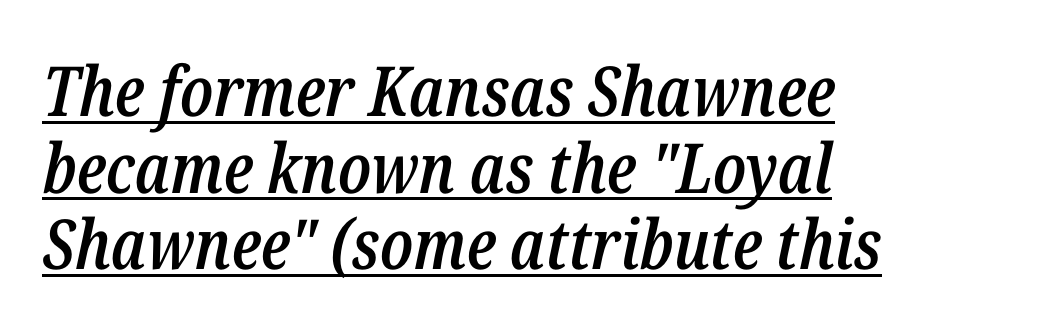
Q: Is the text bold? A: Semi-bold.
Q: Is the text italic (slanted)? A: Yes, it leans right by about 12 degrees.
Q: Is the text underlined? A: Yes.
Q: How is the paragraph aligned? A: Left-aligned.
Q: Is the spacing between letters normal or unusually wide? A: Normal.
Q: Is the spacing between lines tight, normal or loose? A: Tight.
Q: Width (condensed, normal, or wide)? A: Condensed.
Q: Stroke contrast? A: Low.
Q: x-height? A: Medium.
Q: Monospaced? A: No.
